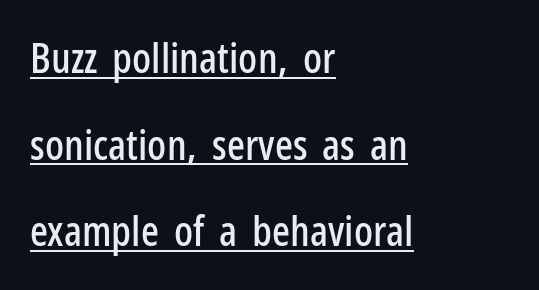
Q: Is the text italic (slanted)? A: No, it is upright.
Q: Is the typeface a serif or a sans-serif typeface? A: Sans-serif.
Q: Is the text underlined? A: Yes.
Q: How is the paragraph aligned? A: Left-aligned.
Q: Is the spacing between letters normal or unusually wide? A: Normal.
Q: Is the spacing between lines tight, normal or loose? A: Loose.
Q: Width (condensed, normal, or wide)? A: Condensed.
Q: Stroke contrast? A: Low.
Q: x-height? A: Medium.
Q: Monospaced? A: No.
